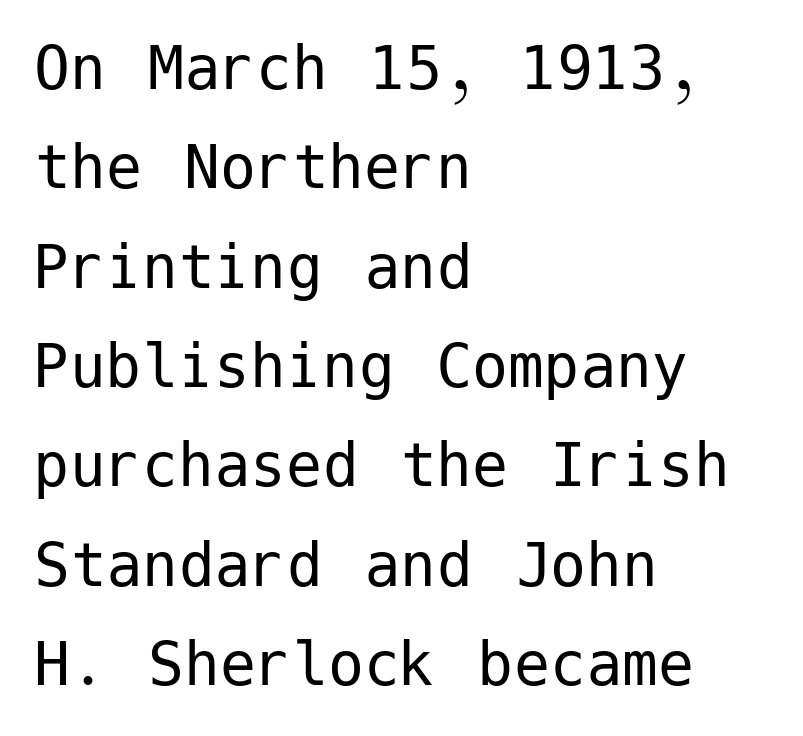
{"serif": "no", "italic": "no", "bold": "no", "weight": "regular", "width": "normal", "stroke_contrast": "low", "x_height": "medium", "underline": "no", "align": "left", "line_spacing": "normal", "line_spacing_ratio": 1.38, "letter_spacing": "normal", "letter_spacing_em": 0.0, "glyph_px": 72}
